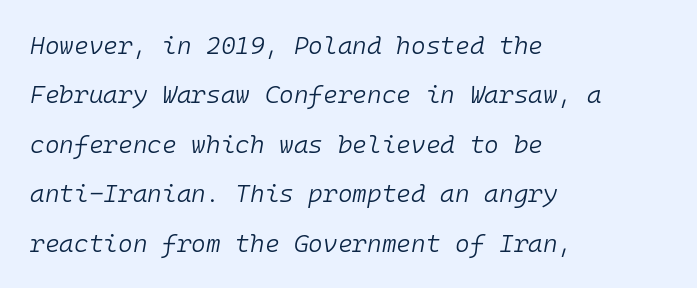
The image shows 25 px text type, italic (leaning right); set left-aligned, loose line spacing (1.98x), normal letter spacing, not underlined.
